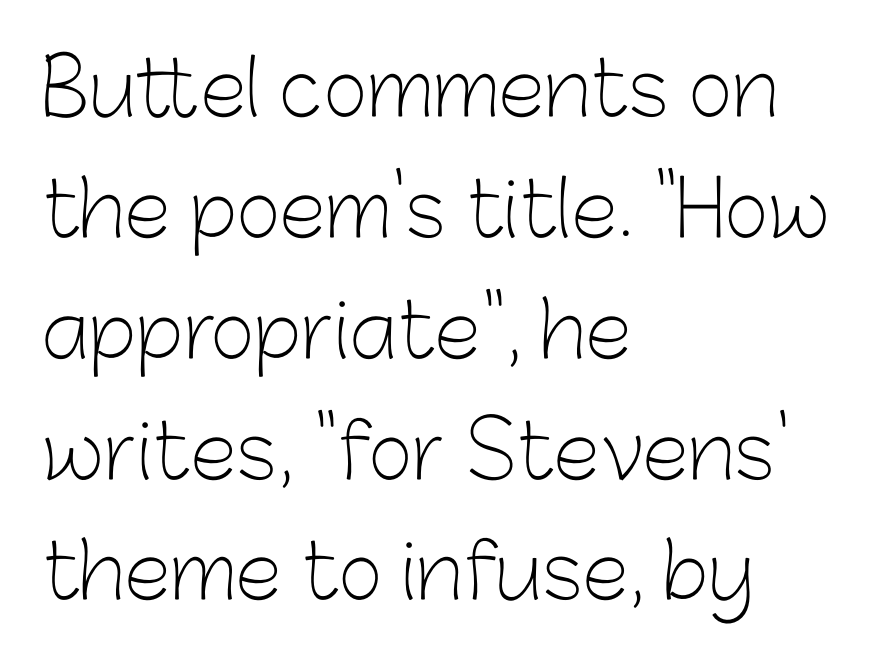
{"serif": "no", "italic": "no", "bold": "no", "weight": "light", "width": "normal", "stroke_contrast": "low", "x_height": "medium", "monospaced": "no", "underline": "no", "align": "left", "line_spacing": "normal", "line_spacing_ratio": 1.59, "letter_spacing": "normal", "letter_spacing_em": 0.0, "glyph_px": 76}
